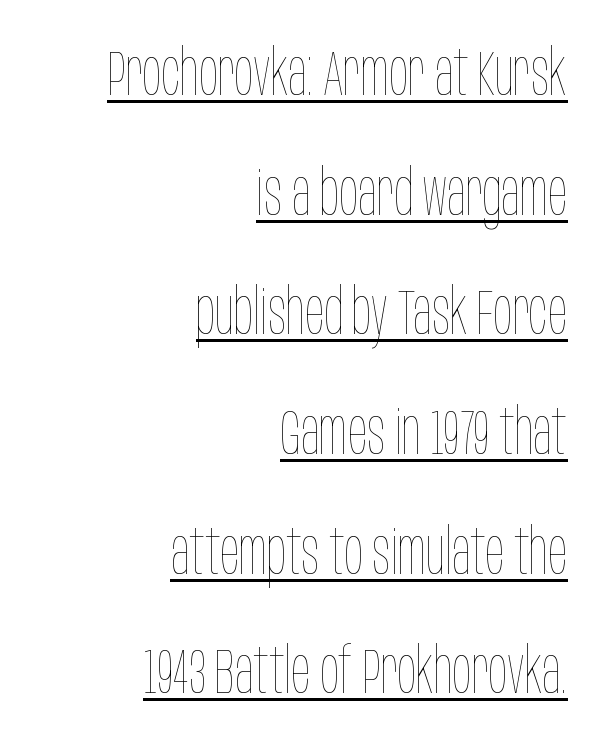
This sample carries an underscore along the baseline area. Rows of type keep a wide berth in the vertical direction. Every stem runs plumb, perpendicular to the baseline. Where is the straight margin? On the right. Proportional: the letters do not fall into vertical columns. Counters stay open thanks to moderate or lighter strokes.
